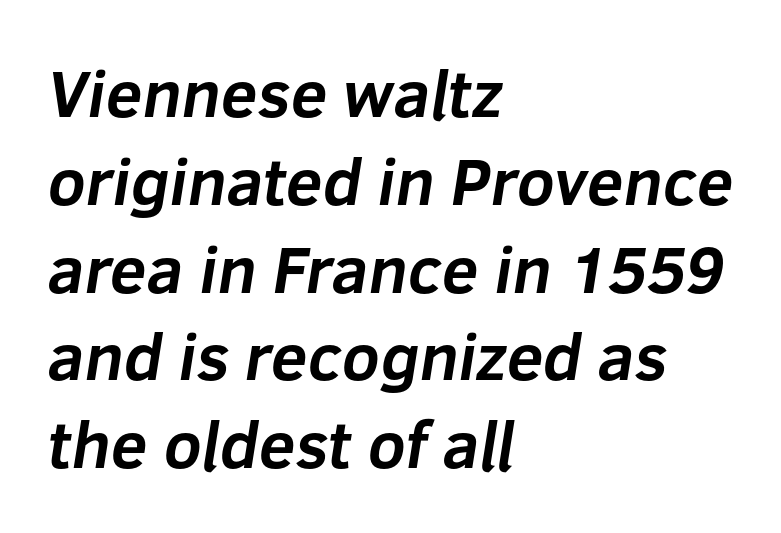
The image shows 66 px bold sans-serif type; set left-aligned, normal line spacing (1.33x), normal letter spacing, not underlined; low stroke contrast and a medium x-height.
